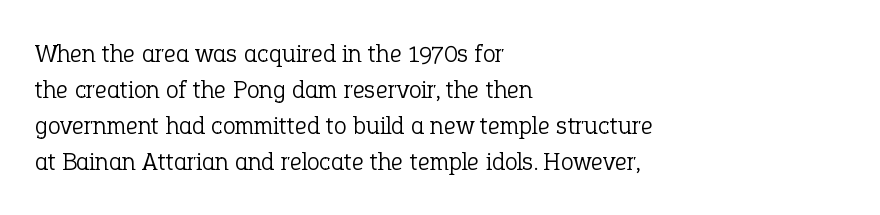
Teacher's note: observe the even left margin — that is flush-left alignment. Students, note that the glyphs here touch the page at normal intervals. Do the letters lean? They stand straight. Descenders hang freely into open space. Stem width sits at or under what a default text font uses.
